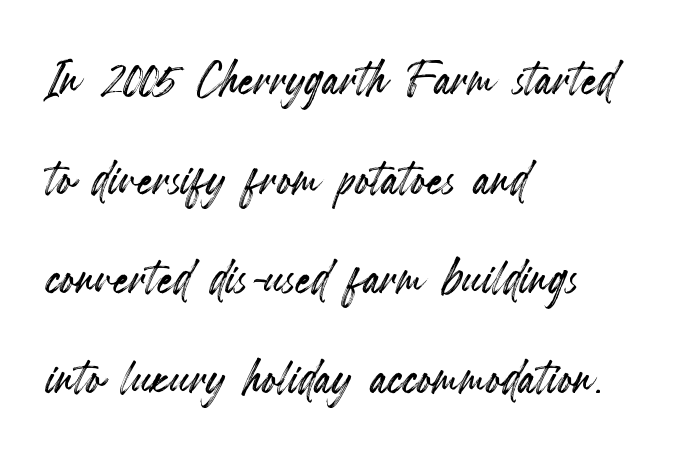
{"width": "condensed", "x_height": "small", "monospaced": "no", "underline": "no", "align": "left", "line_spacing": "normal", "line_spacing_ratio": 1.58, "letter_spacing": "normal", "letter_spacing_em": 0.0, "glyph_px": 63}
